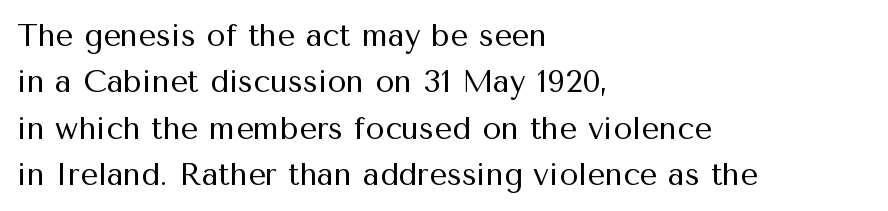
Stroke thickness stays within the range of a standard reading face or lighter. In terms of letterspacing, this is plain default setting. No word sits above an underline. Posture: vertical. Think of a printed novel: that variable character pitch is what you see here.
